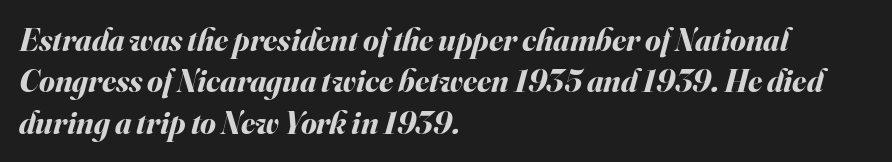
The image shows 32 px bold type, italic (leaning right); set left-aligned, normal line spacing (1.29x), normal letter spacing, not underlined; medium stroke contrast and a small x-height.
